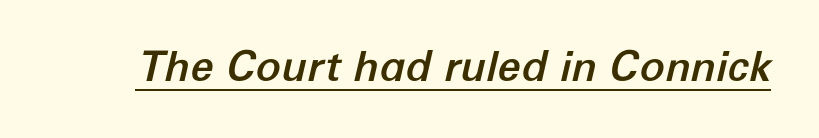
Q: Is the text italic (slanted)? A: Yes, it leans right by about 12 degrees.
Q: Is the text underlined? A: Yes.
Q: Is the spacing between letters normal or unusually wide? A: Normal.
Q: Width (condensed, normal, or wide)? A: Normal.
Q: Stroke contrast? A: Low.
Q: x-height? A: Medium.
Q: Monospaced? A: No.
